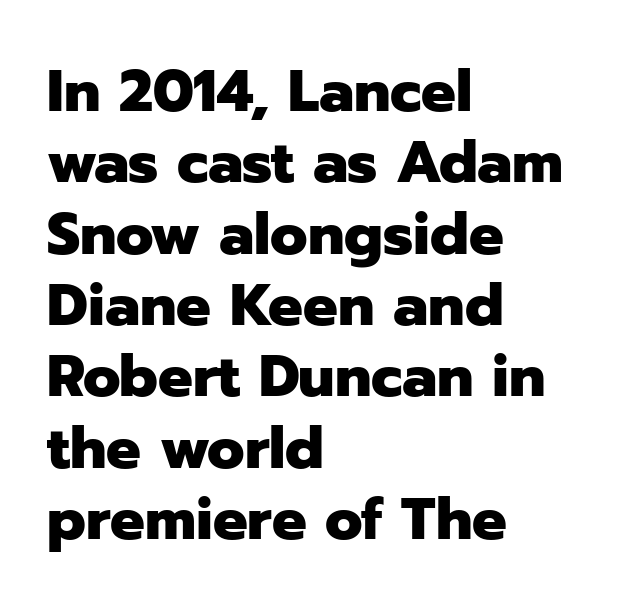
{"serif": "no", "italic": "no", "bold": "yes", "weight": "heavy", "width": "normal", "stroke_contrast": "low", "x_height": "medium", "monospaced": "no", "underline": "no", "align": "left", "line_spacing_ratio": 1.23, "letter_spacing": "normal", "letter_spacing_em": 0.0, "glyph_px": 58}
